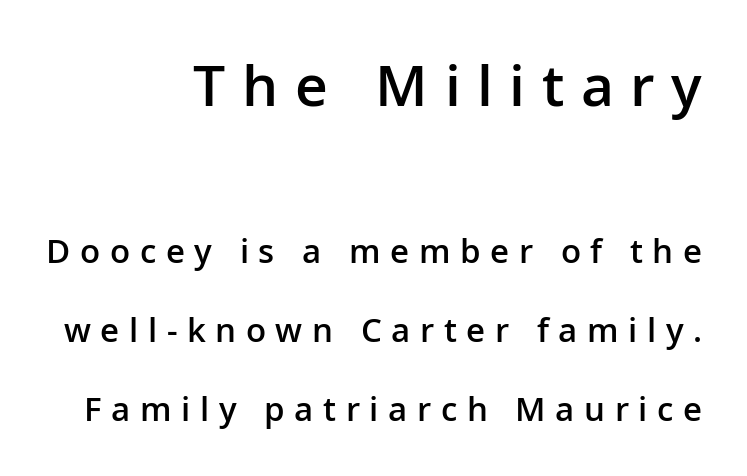
This rendering widens character spacing well past its baseline value. No feet cap the strokes, marking this as sans-serif type. Bigger letters appear in the top chunk; the bottom chunk is reduced. Proportional: the letters do not fall into vertical columns.
